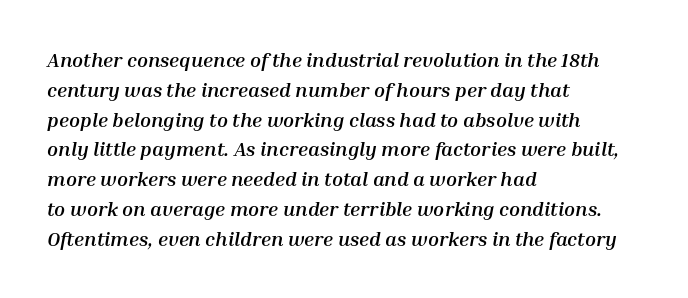
The ragged edge is on the right, which tells us the setting is flush left. The font's italic variant was chosen for this text. Type without underlining. Default kerning and tracking; the words read as compact shapes. Vertically, the passage feels balanced, rows spaced as you'd expect.
